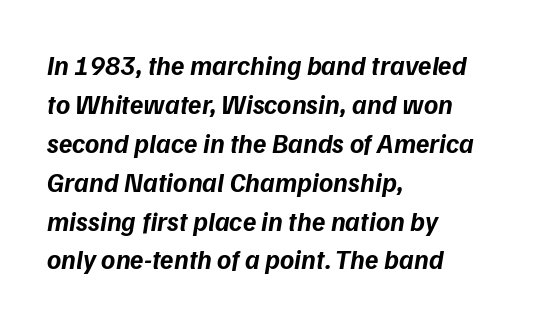
Q: Is the text bold? A: Yes.
Q: Is the text underlined? A: No.
Q: How is the paragraph aligned? A: Left-aligned.
Q: Is the spacing between letters normal or unusually wide? A: Normal.
Q: Is the spacing between lines tight, normal or loose? A: Normal.
